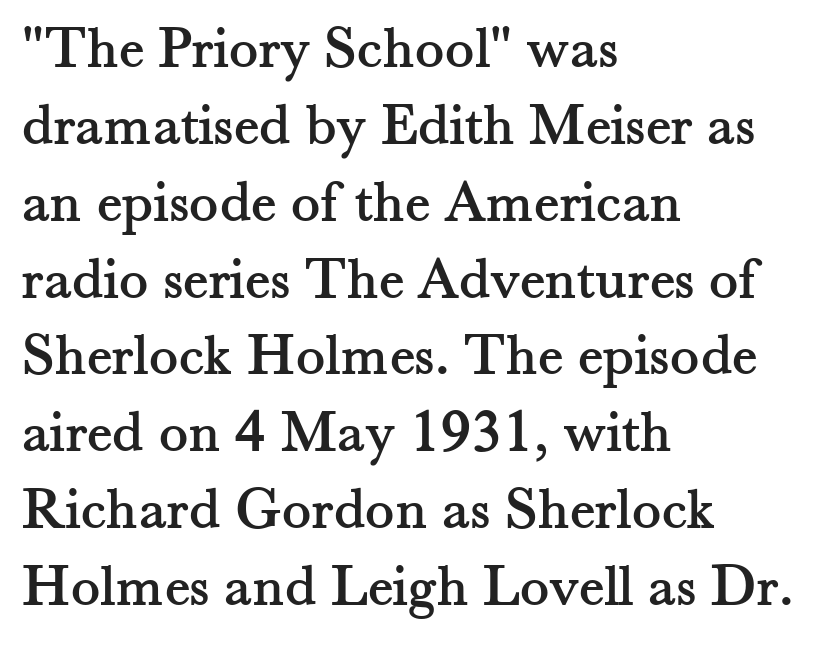
Q: Is the text italic (slanted)? A: No, it is upright.
Q: Is the typeface a serif or a sans-serif typeface? A: Serif.
Q: Is the text underlined? A: No.
Q: How is the paragraph aligned? A: Left-aligned.
Q: Is the spacing between letters normal or unusually wide? A: Normal.
Q: Is the spacing between lines tight, normal or loose? A: Normal.
Q: Width (condensed, normal, or wide)? A: Normal.
Q: Stroke contrast? A: Medium.
Q: x-height? A: Small.
Q: Monospaced? A: No.
